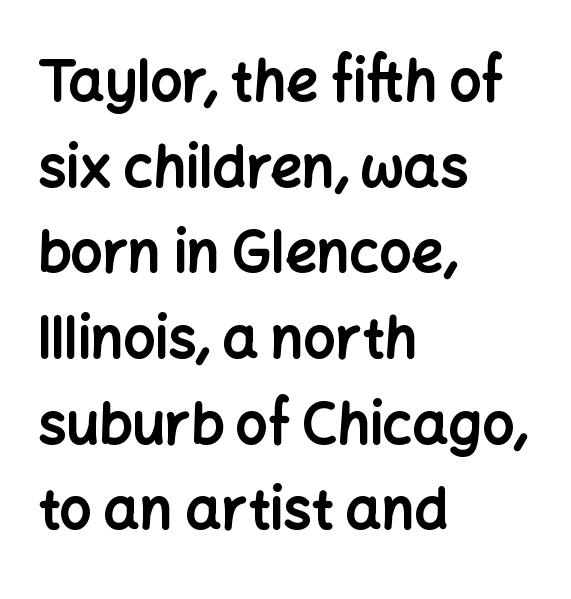
Q: Is the text bold? A: Yes.
Q: Is the text italic (slanted)? A: No, it is upright.
Q: Is the typeface a serif or a sans-serif typeface? A: Sans-serif.
Q: Is the text underlined? A: No.
Q: How is the paragraph aligned? A: Left-aligned.
Q: Is the spacing between letters normal or unusually wide? A: Normal.
Q: Is the spacing between lines tight, normal or loose? A: Normal.
Q: Width (condensed, normal, or wide)? A: Normal.
Q: Stroke contrast? A: Low.
Q: x-height? A: Medium.
Q: Monospaced? A: No.
